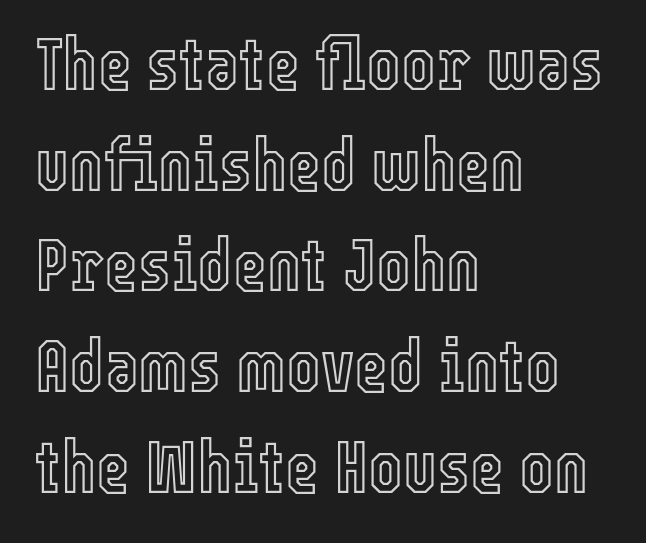
Q: Is the text italic (slanted)? A: No, it is upright.
Q: Is the text underlined? A: No.
Q: How is the paragraph aligned? A: Left-aligned.
Q: Is the spacing between letters normal or unusually wide? A: Normal.
Q: Is the spacing between lines tight, normal or loose? A: Normal.
Q: Width (condensed, normal, or wide)? A: Condensed.
Q: x-height? A: Medium.
Q: Monospaced? A: No.
